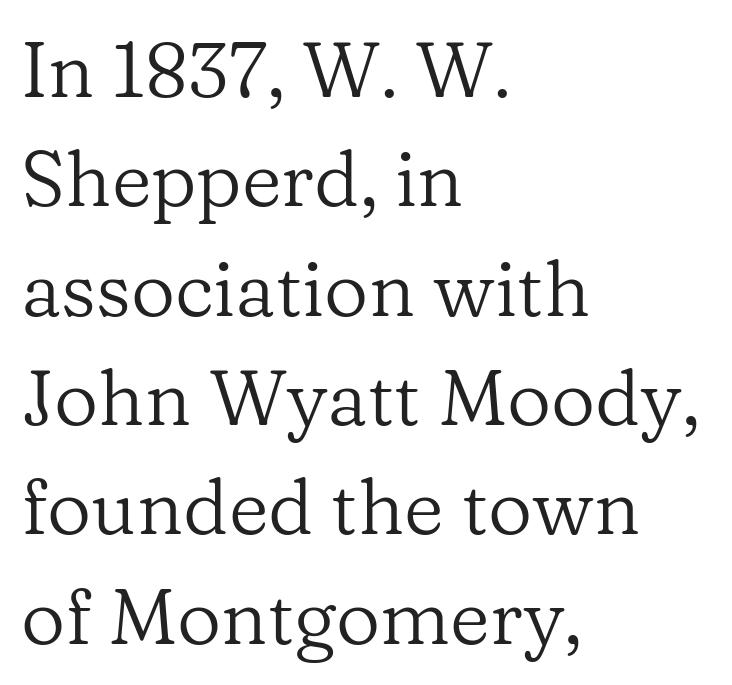
{"serif": "yes", "italic": "no", "bold": "no", "weight": "regular", "width": "normal", "stroke_contrast": "low", "x_height": "medium", "monospaced": "no", "underline": "no", "align": "left", "line_spacing": "normal", "line_spacing_ratio": 1.42, "letter_spacing": "normal", "letter_spacing_em": 0.0, "glyph_px": 77}
